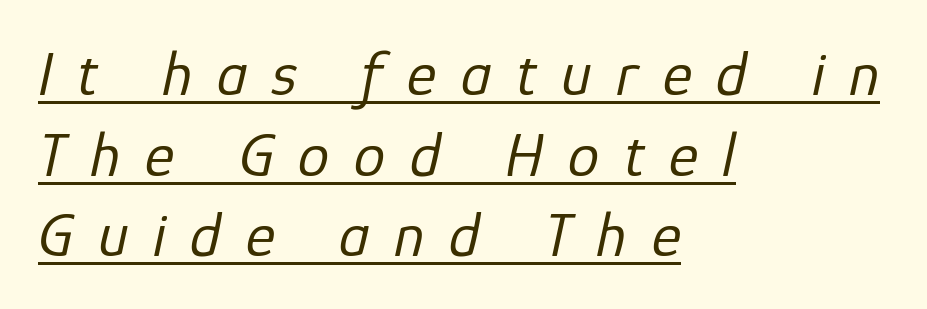
Style check: oblique. Here the glyphs are tracked loosely, breaking word shapes into spaced letters. The letters look calm and open, with moderate or lighter stems. Horizontal alignment here is leftward, the default for most running prose. The lettering is marked with a stroke running underneath it.
